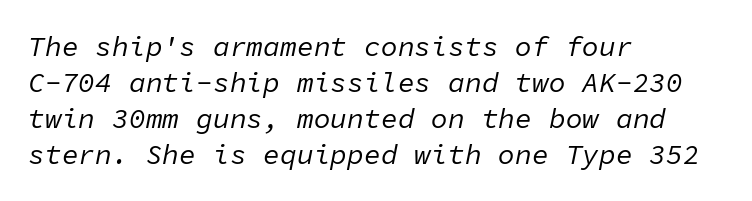
The area under the type is left untouched. A student would call this left alignment; a typographer would say flush left, rag right. Regular leading. The letterforms sit at book weight or below.
